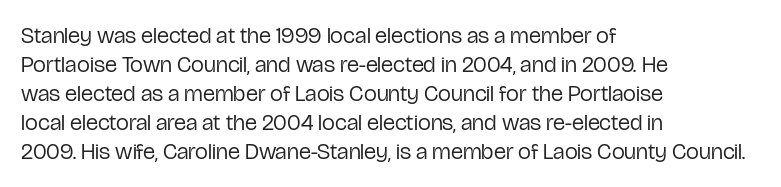
A typesetter would call this zero additional tracking. If you drew a line through each stem, it would be perfectly vertical. This block has exactly the height ordinary leading produces. Teacher's note: observe the even left margin — that is flush-left alignment. The area under the type is left untouched. This is not heavy type; no bold has been used.
